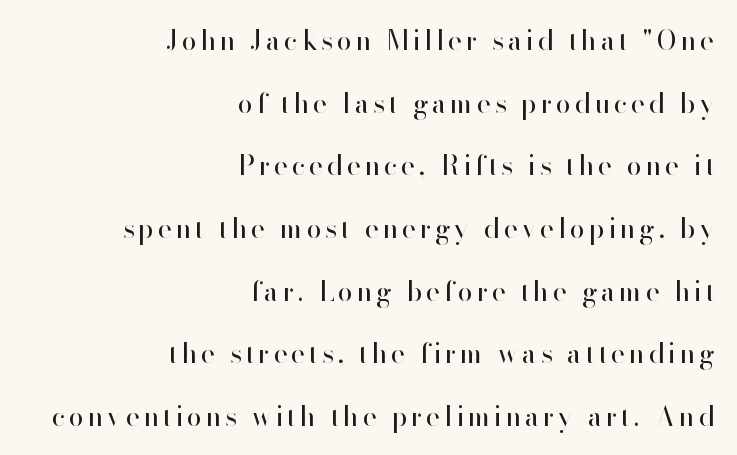
{"italic": "no", "bold": "no", "underline": "no", "align": "right", "line_spacing": "loose", "line_spacing_ratio": 2.32, "glyph_px": 27}
